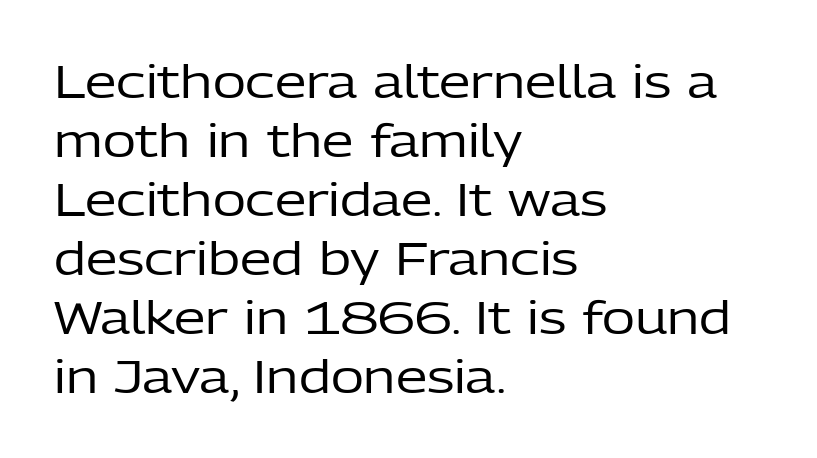
{"serif": "no", "italic": "no", "bold": "no", "weight": "regular", "width": "normal", "stroke_contrast": "low", "x_height": "medium", "monospaced": "no", "underline": "no", "align": "left", "line_spacing": "normal", "line_spacing_ratio": 1.31, "letter_spacing": "normal", "letter_spacing_em": 0.0, "glyph_px": 45}
